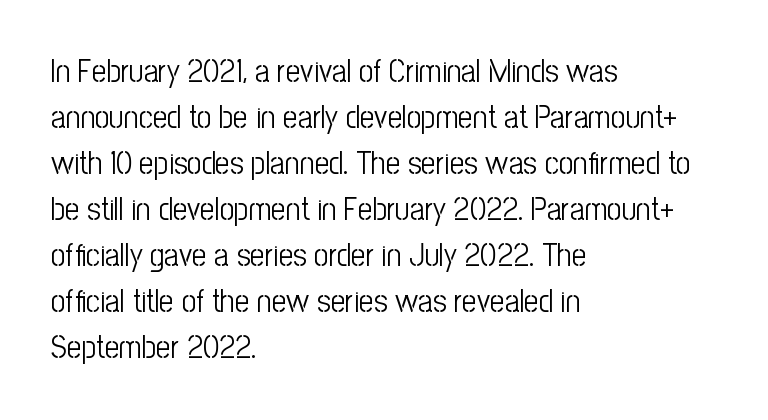
The image shows 32 px light, condensed sans-serif type, upright; set left-aligned, normal line spacing (1.44x), normal letter spacing, not underlined; low stroke contrast and a medium x-height.
